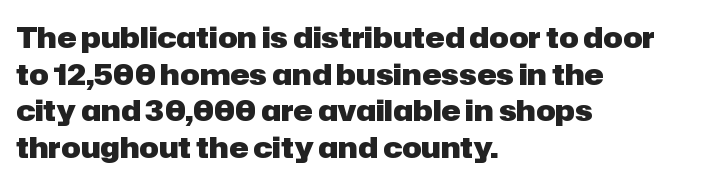
Q: Is the text bold? A: Yes.
Q: Is the text italic (slanted)? A: No, it is upright.
Q: Is the typeface a serif or a sans-serif typeface? A: Sans-serif.
Q: Is the text underlined? A: No.
Q: How is the paragraph aligned? A: Left-aligned.
Q: Is the spacing between letters normal or unusually wide? A: Normal.
Q: Is the spacing between lines tight, normal or loose? A: Normal.
Q: Width (condensed, normal, or wide)? A: Normal.
Q: Stroke contrast? A: Low.
Q: x-height? A: Medium.
Q: Monospaced? A: No.
